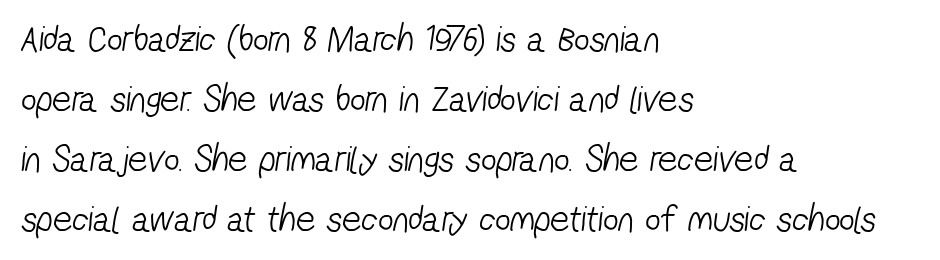
Every row of glyphs begins at an identical x-position on the left. You could not count columns in this text — the font is proportionally spaced. The typesetting does not lean heavy: it is not bold. What stands out about the letter spacing? Nothing — it is the standard amount. The passage shown is not underscored anywhere.
